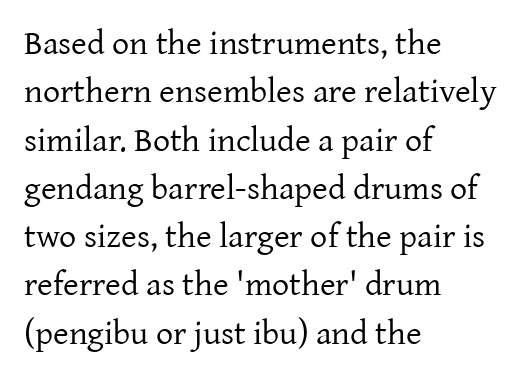
{"serif": "yes", "italic": "no", "bold": "no", "weight": "regular", "width": "normal", "stroke_contrast": "low", "x_height": "medium", "monospaced": "no", "underline": "no", "align": "left", "line_spacing": "normal", "line_spacing_ratio": 1.42, "letter_spacing": "normal", "letter_spacing_em": 0.0, "glyph_px": 34}
